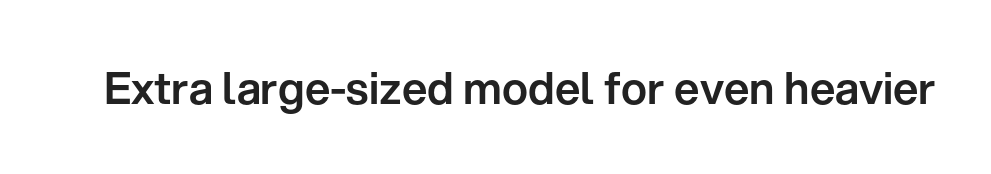
This rendering employs a face without finishing strokes, i.e., a sans-serif. The passage shown is typed in a proportional face where columns would drift. The gaps between neighbouring characters are ordinary and unremarkable. Do the letters lean? They stand straight. This rendering features lettering with no underline.
